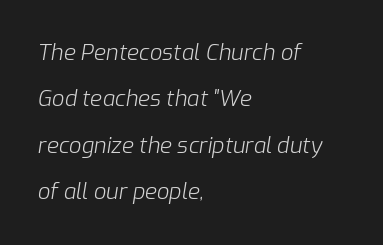
Q: Is the text bold? A: No.
Q: Is the text italic (slanted)? A: Yes, it leans right by about 9 degrees.
Q: Is the text underlined? A: No.
Q: How is the paragraph aligned? A: Left-aligned.
Q: Is the spacing between letters normal or unusually wide? A: Normal.
Q: Is the spacing between lines tight, normal or loose? A: Loose.
